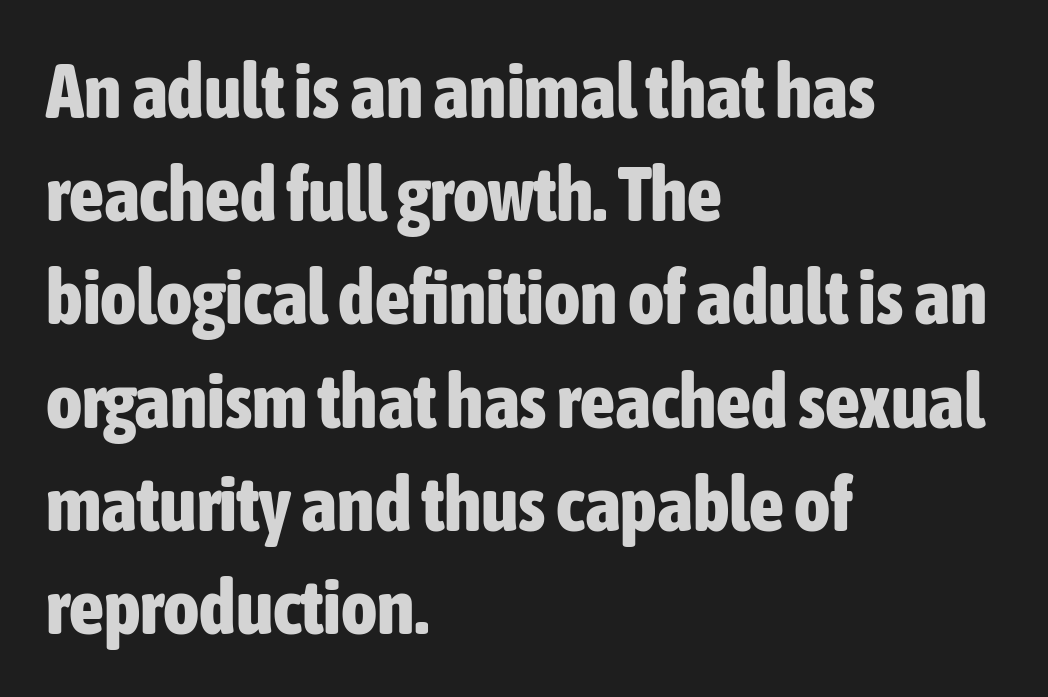
{"serif": "no", "italic": "no", "bold": "yes", "weight": "bold", "width": "condensed", "stroke_contrast": "low", "x_height": "medium", "monospaced": "no", "underline": "no", "align": "left", "line_spacing": "normal", "line_spacing_ratio": 1.34, "letter_spacing": "normal", "letter_spacing_em": 0.0, "glyph_px": 77}
